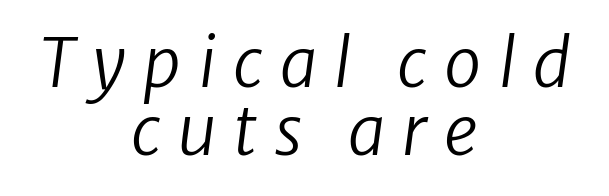
Q: Is the text bold? A: No.
Q: Is the text italic (slanted)? A: Yes, it leans right by about 8 degrees.
Q: Is the text underlined? A: No.
Q: How is the paragraph aligned? A: Centered.
Q: Is the spacing between letters normal or unusually wide? A: Unusually wide.
Q: Is the spacing between lines tight, normal or loose? A: Tight.
Q: Width (condensed, normal, or wide)? A: Normal.
Q: Stroke contrast? A: Low.
Q: x-height? A: Medium.
Q: Monospaced? A: No.
